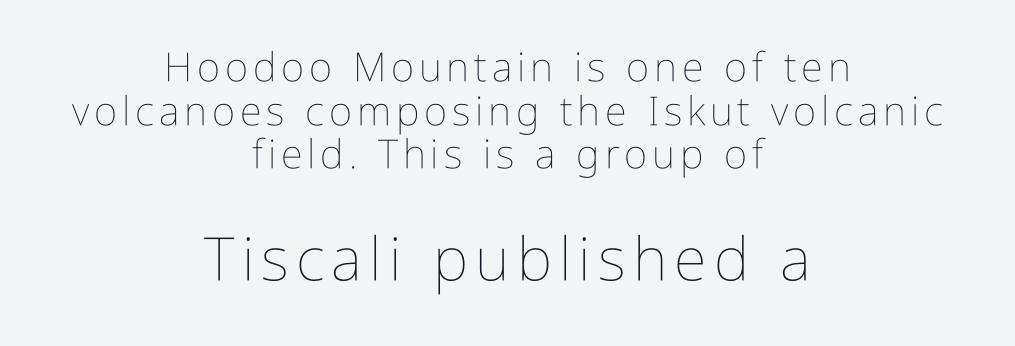
The image shows 60 px thin, condensed type, upright; set centered, tight line spacing (1.09x), not underlined; the second (bottom) block is 1.5x larger; low stroke contrast and a medium x-height.
